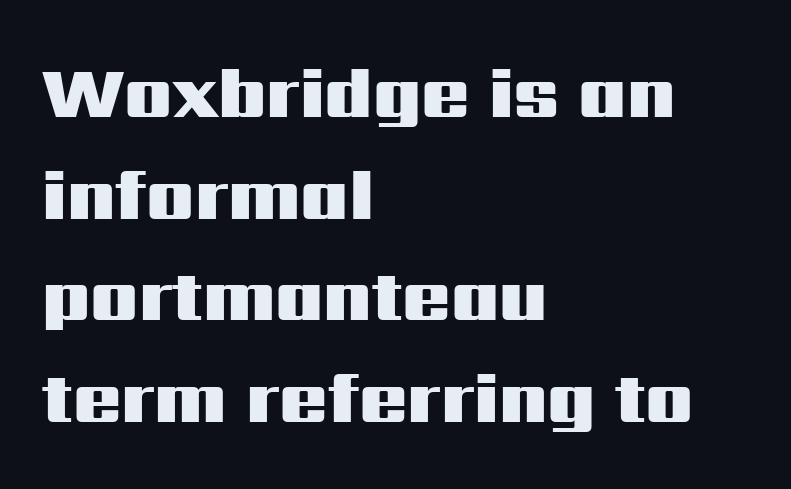
{"serif": "no", "italic": "no", "bold": "yes", "weight": "heavy", "width": "wide", "stroke_contrast": "medium", "x_height": "medium", "monospaced": "no", "underline": "no", "align": "left", "line_spacing": "normal", "line_spacing_ratio": 1.43, "letter_spacing": "normal", "letter_spacing_em": 0.0, "glyph_px": 71}
